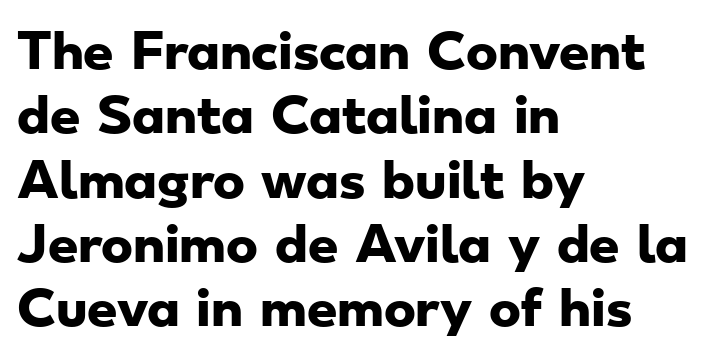
{"serif": "no", "bold": "yes", "weight": "heavy", "width": "wide", "stroke_contrast": "low", "x_height": "small", "monospaced": "no", "underline": "no", "align": "left", "line_spacing": "normal", "line_spacing_ratio": 1.34, "letter_spacing": "normal", "letter_spacing_em": 0.0, "glyph_px": 48}
